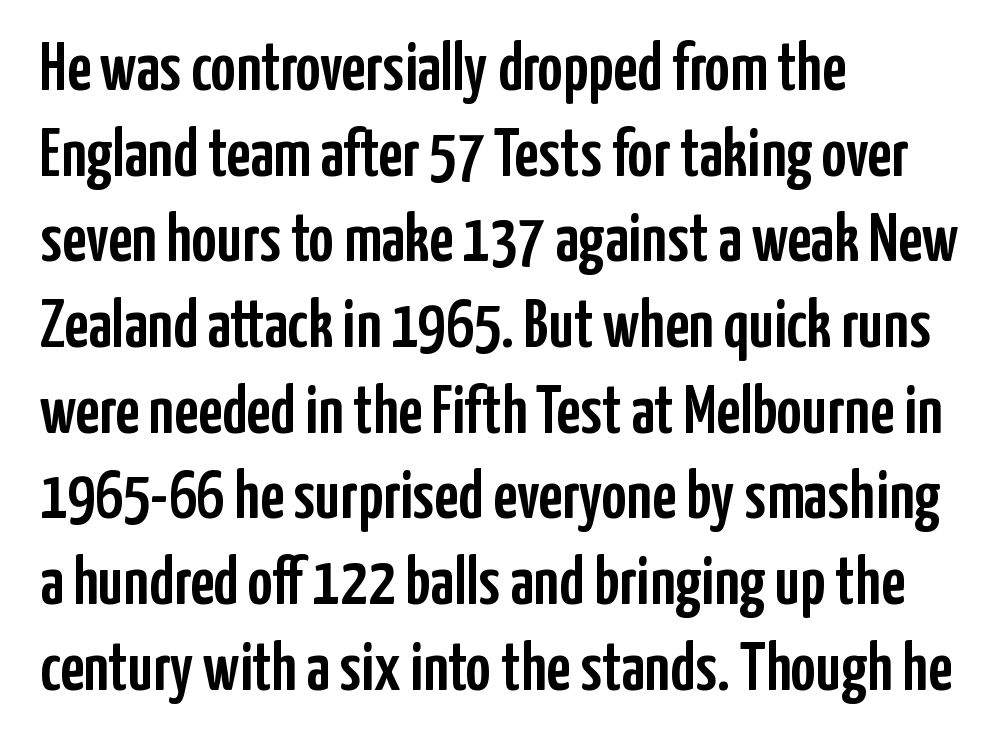
The image shows 68 px condensed sans-serif type, upright; set left-aligned, normal line spacing (1.26x), normal letter spacing, not underlined; low stroke contrast and a medium x-height.
